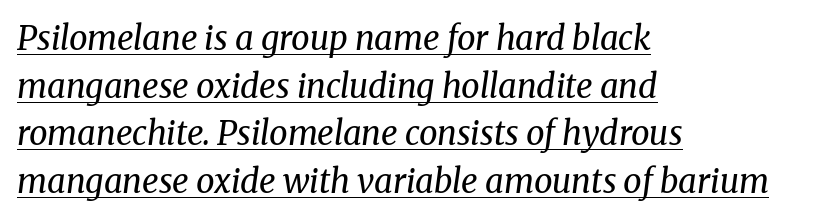
{"serif": "yes", "italic": "yes", "lean": "right", "slant_degrees": 8, "bold": "no", "weight": "regular", "width": "normal", "stroke_contrast": "medium", "x_height": "medium", "monospaced": "no", "underline": "yes", "align": "left", "line_spacing": "normal", "line_spacing_ratio": 1.44, "letter_spacing": "normal", "letter_spacing_em": 0.0, "glyph_px": 33}
